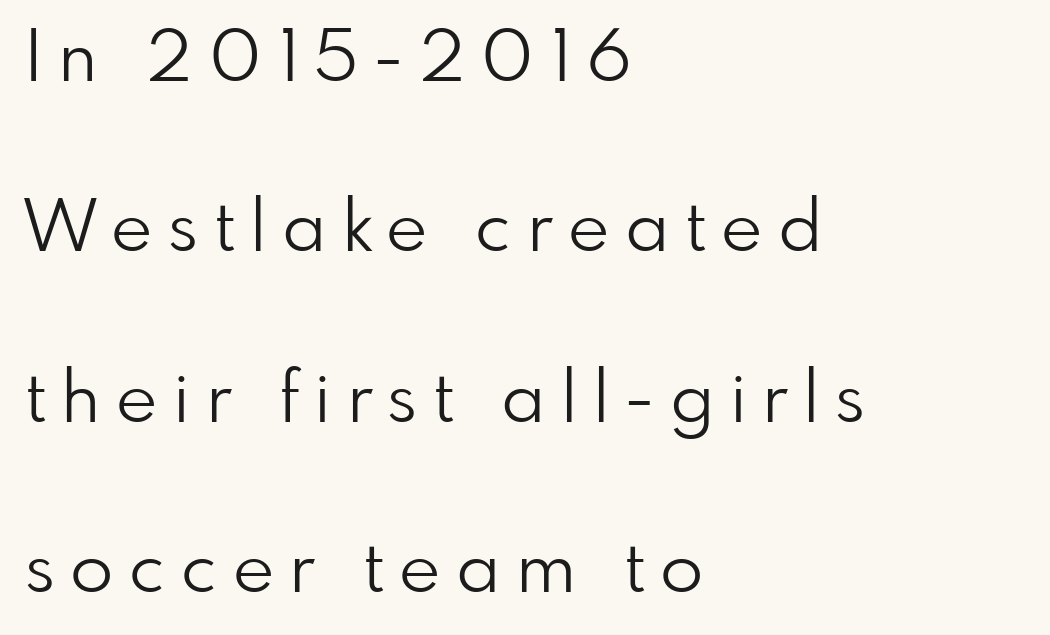
{"serif": "no", "italic": "no", "bold": "no", "weight": "light", "width": "normal", "stroke_contrast": "low", "x_height": "small", "monospaced": "no", "underline": "no", "align": "left", "line_spacing": "loose", "line_spacing_ratio": 2.4, "letter_spacing": "wide", "letter_spacing_em": 0.22, "glyph_px": 71}
